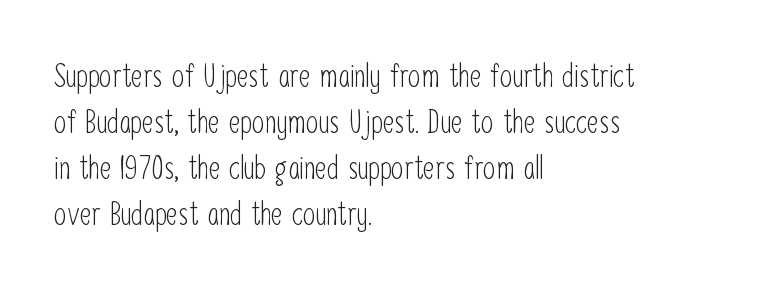
When letters stand straight like this, we call the style roman or upright. The cut favours lightness, reaching ordinary text weight at its darkest. Note the varied advance widths — an 'i' is clearly narrower than an 'm'. Caption: standard tracking, unaltered. Examine the stroke ends and you'll find no serifs. The space directly below the letters is spotless.
